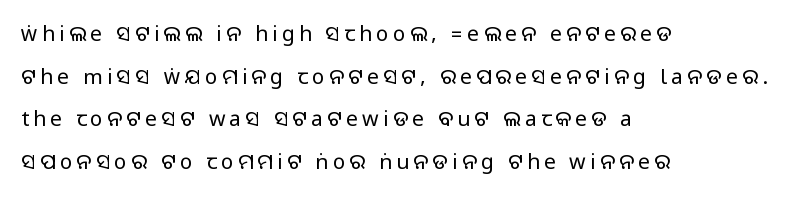
Q: Is the text italic (slanted)? A: No, it is upright.
Q: Is the text underlined? A: No.
Q: How is the paragraph aligned? A: Left-aligned.
Q: Is the spacing between letters normal or unusually wide? A: Unusually wide.
Q: Is the spacing between lines tight, normal or loose? A: Loose.
